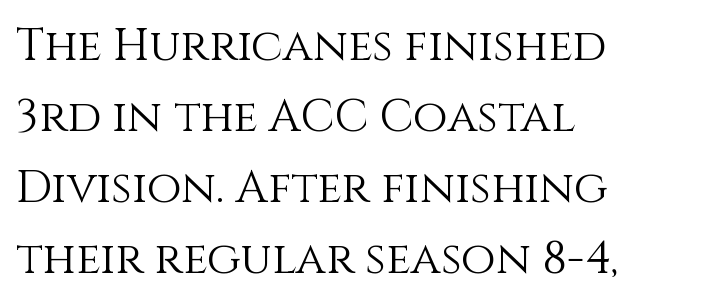
{"italic": "no", "bold": "no", "weight": "light", "width": "normal", "stroke_contrast": "medium", "x_height": "large", "monospaced": "no", "underline": "no", "align": "left", "line_spacing": "normal", "line_spacing_ratio": 1.58, "letter_spacing": "normal", "letter_spacing_em": 0.0, "glyph_px": 45}
